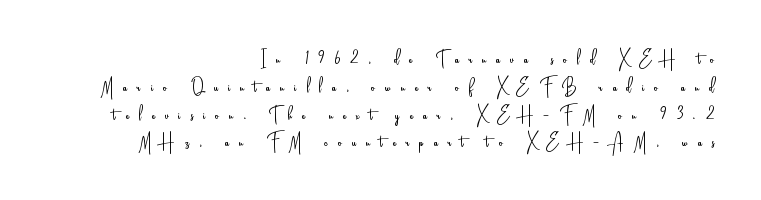
The image shows 23 px text type; set right-aligned, line spacing 1.21x, unusually wide letter spacing (+0.44 em), not underlined.
